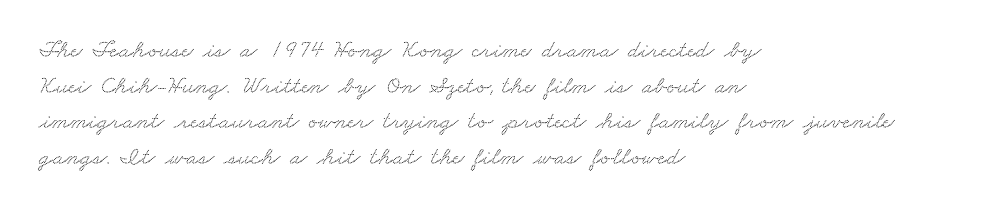
{"underline": "no", "align": "left", "line_spacing": "normal", "line_spacing_ratio": 1.43, "letter_spacing": "normal", "letter_spacing_em": 0.0, "glyph_px": 25}
